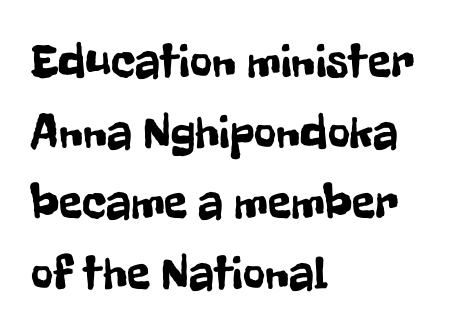
{"serif": "no", "italic": "no", "width": "condensed", "stroke_contrast": "low", "x_height": "medium", "monospaced": "no", "underline": "no", "align": "left", "line_spacing": "normal", "line_spacing_ratio": 1.47, "letter_spacing": "normal", "letter_spacing_em": 0.0, "glyph_px": 48}
